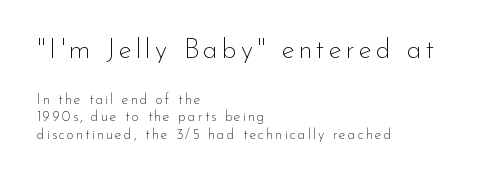
Q: Is the text bold? A: No.
Q: Is the text italic (slanted)? A: No, it is upright.
Q: Is the text underlined? A: No.
Q: How is the paragraph aligned? A: Left-aligned.
Q: Is the spacing between lines tight, normal or loose? A: Normal.
Q: Which block of text is set in a larger size, the first (top) or the second (bottom)? A: The first (top) one.
